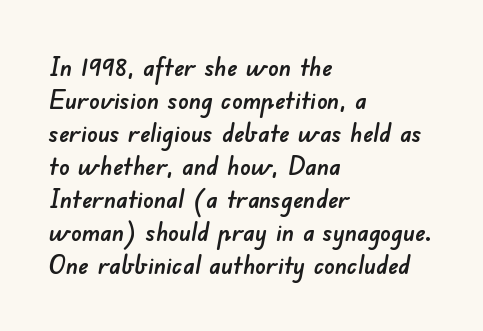
A student would call this left alignment; a typographer would say flush left, rag right. This block has exactly the height ordinary leading produces. The strip under each line holds only bare page. A typesetter would call this zero additional tracking.
